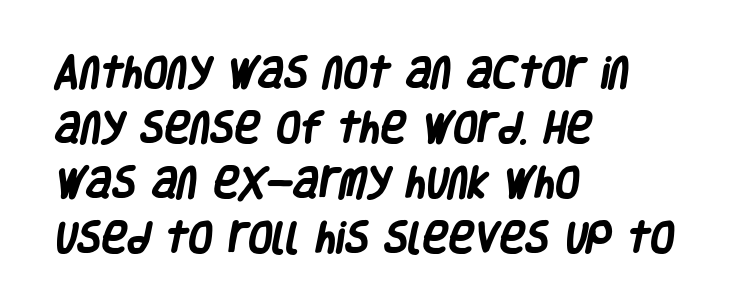
The image shows 35 px heavy, condensed sans-serif type; set left-aligned, normal line spacing (1.57x), normal letter spacing, not underlined; low stroke contrast and a large x-height.
